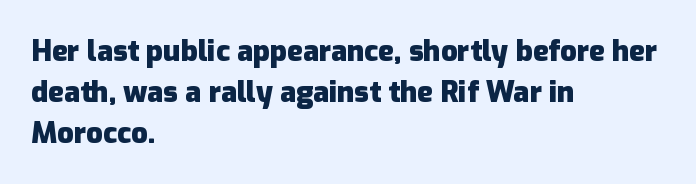
The image shows 29 px heavy sans-serif type, upright; set left-aligned, normal line spacing (1.41x), normal letter spacing, not underlined; low stroke contrast and a medium x-height.
